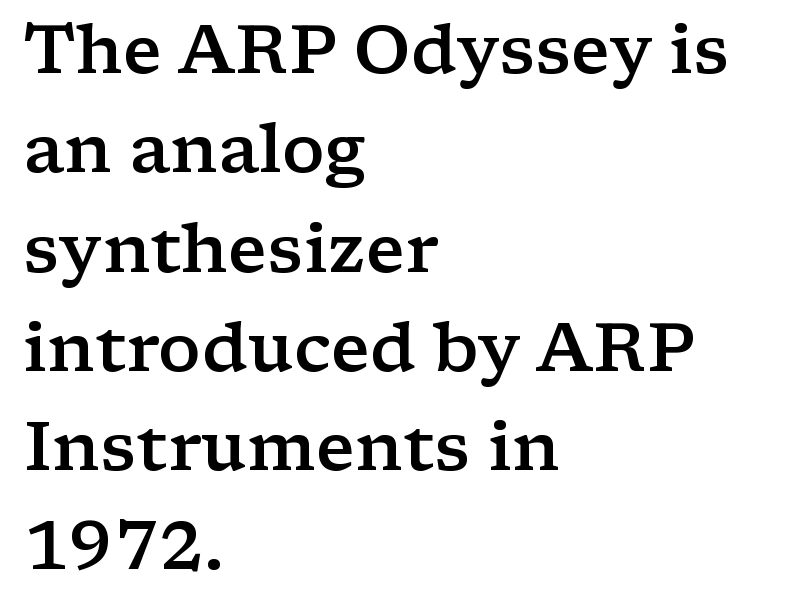
The image shows 68 px semibold, wide serif type, upright; set left-aligned, normal line spacing (1.46x), normal letter spacing, not underlined; low stroke contrast and a medium x-height.
